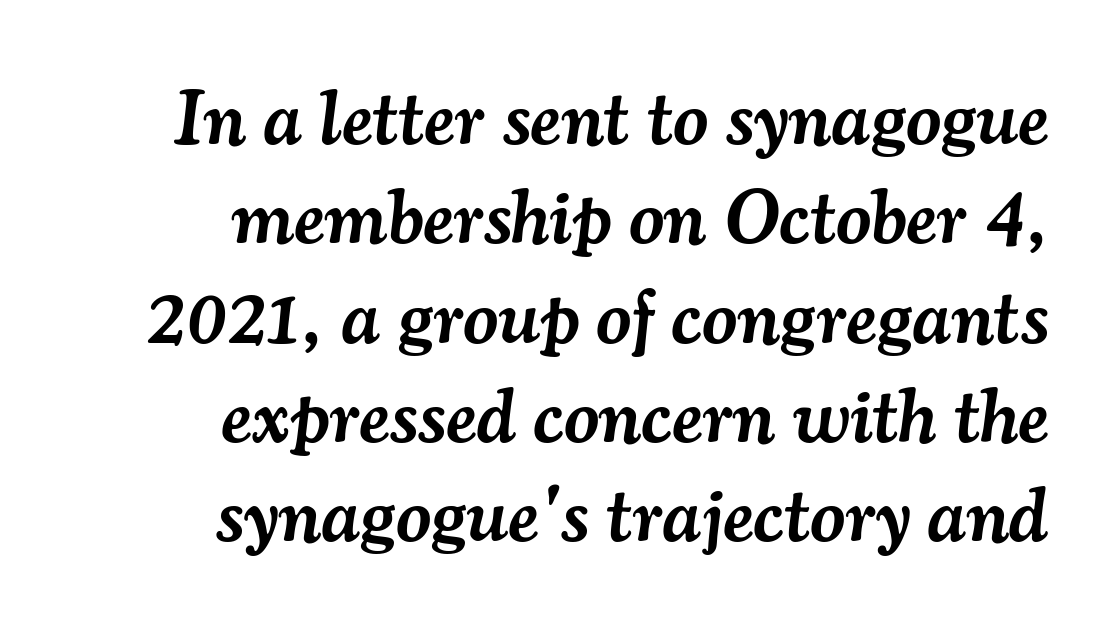
{"serif": "yes", "italic": "yes", "lean": "right", "slant_degrees": 7, "bold": "semi", "weight": "semibold", "width": "normal", "stroke_contrast": "medium", "x_height": "small", "monospaced": "no", "underline": "no", "align": "right", "line_spacing": "normal", "line_spacing_ratio": 1.29, "letter_spacing": "normal", "letter_spacing_em": 0.0, "glyph_px": 77}
